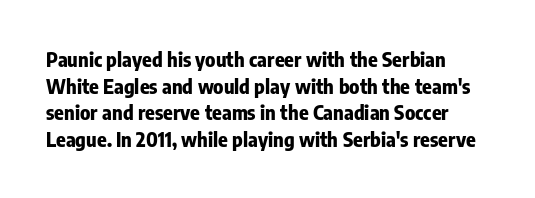
{"italic": "no", "bold": "yes", "underline": "no", "line_spacing": "normal", "line_spacing_ratio": 1.33, "letter_spacing": "normal", "letter_spacing_em": 0.0, "glyph_px": 20}
